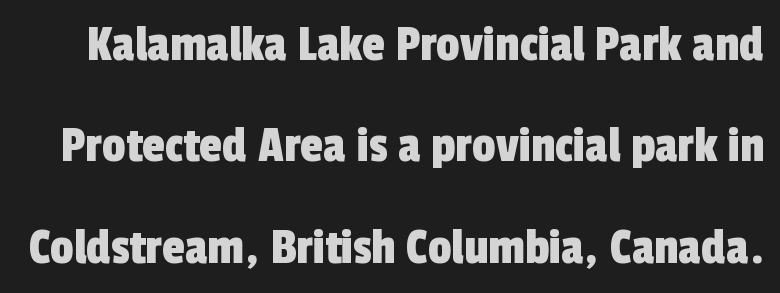
The area under the type is left untouched. The font family rendered here belongs to the sans-serif group. A typesetter would call this zero additional tracking. Here the designer chose a conventional face with non-uniform glyph widths. The line-height multiplier appears high, well above default.
